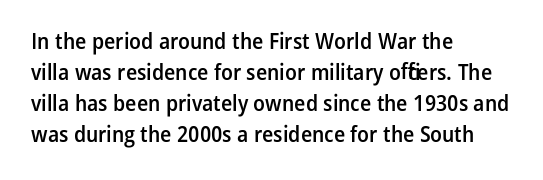
{"italic": "no", "bold": "semi", "underline": "no", "align": "left", "line_spacing": "normal", "line_spacing_ratio": 1.35, "letter_spacing": "normal", "letter_spacing_em": 0.0, "glyph_px": 23}
